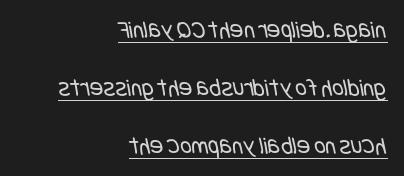
The image shows 25 px text type; set right-aligned, loose line spacing (2.33x), normal letter spacing, underlined.
